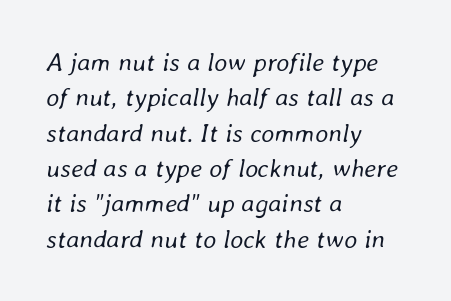
{"italic": "yes", "lean": "right", "slant_degrees": 8, "bold": "no", "underline": "no", "align": "left", "line_spacing": "normal", "line_spacing_ratio": 1.36, "letter_spacing": "normal", "letter_spacing_em": 0.0, "glyph_px": 26}
